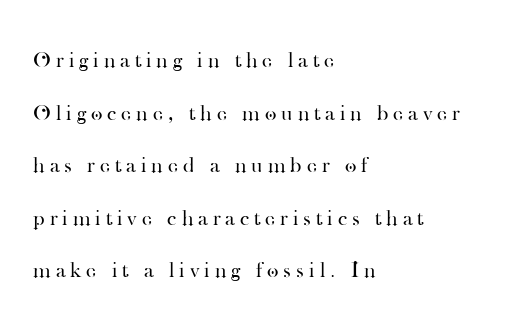
Q: Is the text bold? A: No.
Q: Is the text italic (slanted)? A: No, it is upright.
Q: Is the text underlined? A: No.
Q: How is the paragraph aligned? A: Left-aligned.
Q: Is the spacing between letters normal or unusually wide? A: Unusually wide.
Q: Is the spacing between lines tight, normal or loose? A: Loose.
